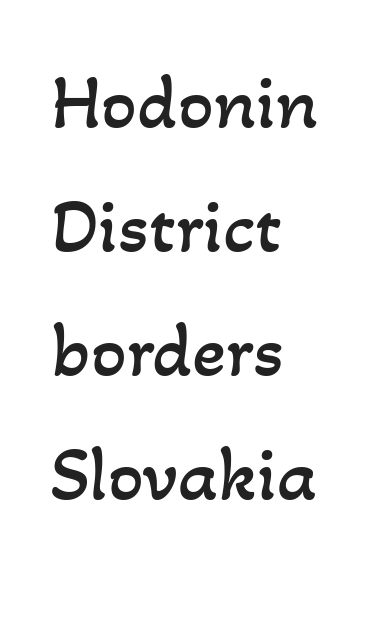
{"bold": "no", "weight": "regular", "width": "normal", "stroke_contrast": "low", "x_height": "small", "monospaced": "no", "underline": "no", "align": "left", "line_spacing": "normal", "line_spacing_ratio": 1.57, "letter_spacing": "normal", "letter_spacing_em": 0.0, "glyph_px": 79}
